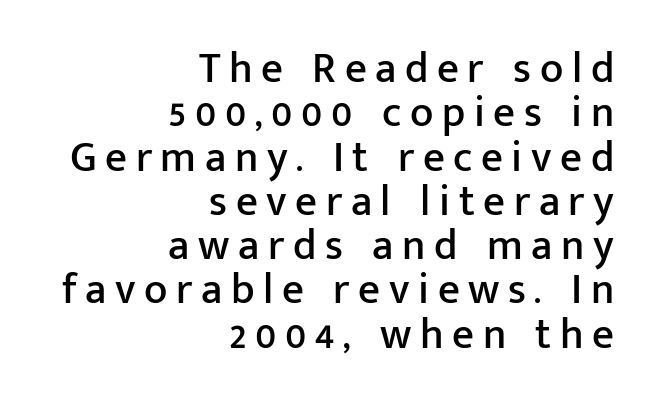
The image shows 43 px sans-serif type, upright; set right-aligned, tight line spacing (1.03x), unusually wide letter spacing (+0.2 em), not underlined; low stroke contrast and a medium x-height.
